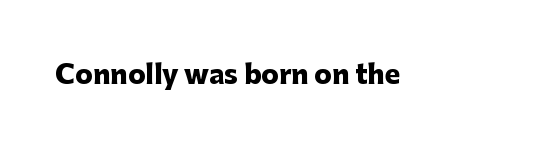
{"italic": "no", "bold": "yes", "underline": "no", "letter_spacing": "normal", "letter_spacing_em": 0.0, "glyph_px": 26}
